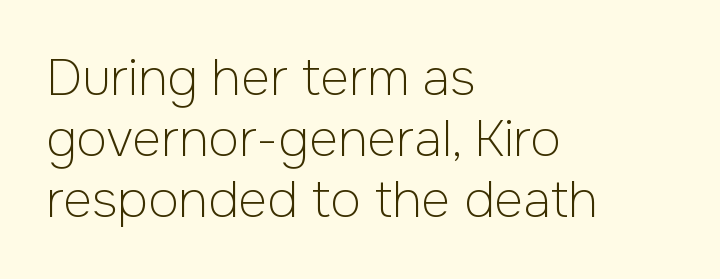
The image shows 50 px light sans-serif type, upright; set left-aligned, line spacing 1.22x, normal letter spacing, not underlined; low stroke contrast and a medium x-height.
